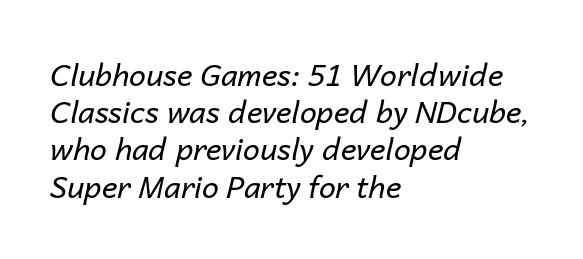
The image shows 30 px regular-weight type, italic (leaning right); set left-aligned, line spacing 1.24x, normal letter spacing, not underlined; low stroke contrast and a medium x-height.
